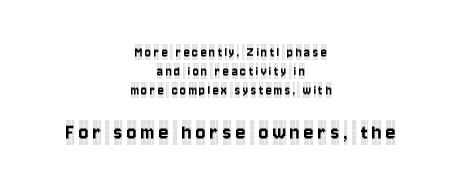
Q: Is the text italic (slanted)? A: No, it is upright.
Q: Is the text underlined? A: No.
Q: How is the paragraph aligned? A: Centered.
Q: Is the spacing between lines tight, normal or loose? A: Normal.
Q: Which block of text is set in a larger size, the first (top) or the second (bottom)? A: The second (bottom) one.
